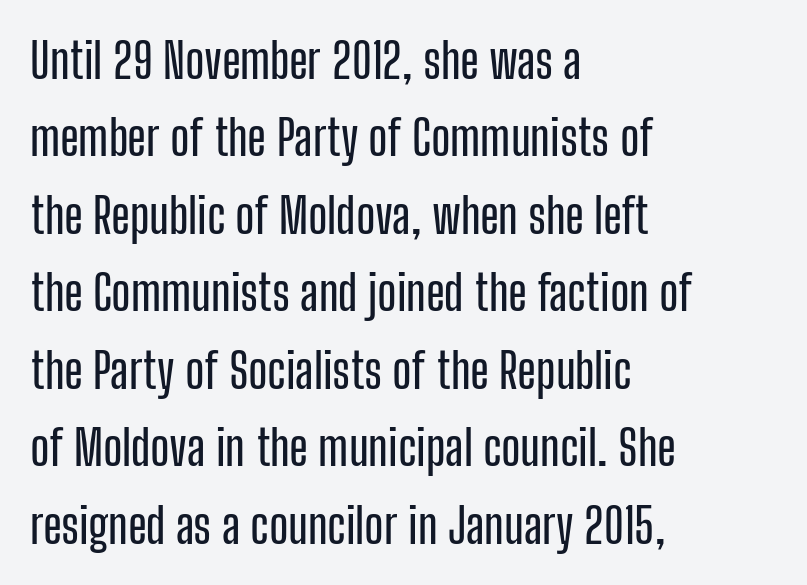
{"serif": "no", "italic": "no", "width": "condensed", "stroke_contrast": "low", "x_height": "medium", "monospaced": "no", "underline": "no", "align": "left", "line_spacing": "normal", "line_spacing_ratio": 1.58, "letter_spacing": "normal", "letter_spacing_em": 0.0, "glyph_px": 49}
